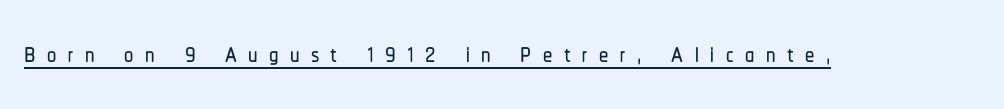
Q: Is the text italic (slanted)? A: No, it is upright.
Q: Is the typeface a serif or a sans-serif typeface? A: Sans-serif.
Q: Is the text underlined? A: Yes.
Q: Is the spacing between letters normal or unusually wide? A: Unusually wide.
Q: Width (condensed, normal, or wide)? A: Condensed.
Q: Stroke contrast? A: Low.
Q: x-height? A: Medium.
Q: Monospaced? A: No.
